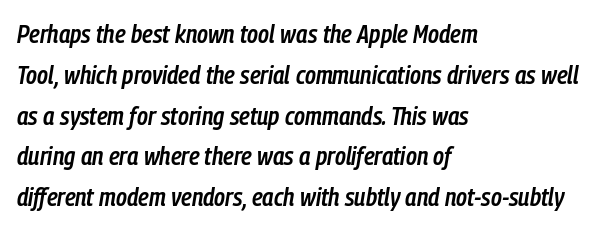
Q: Is the text bold? A: Semi-bold.
Q: Is the text italic (slanted)? A: Yes, it leans right by about 9 degrees.
Q: Is the text underlined? A: No.
Q: How is the paragraph aligned? A: Left-aligned.
Q: Is the spacing between letters normal or unusually wide? A: Normal.
Q: Is the spacing between lines tight, normal or loose? A: Normal.
